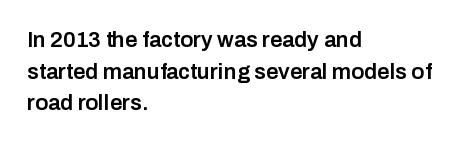
The passage shown stacks its lines at a standard gap. Beneath every word, the page is bare. The compositor pushed each line to the left boundary. Tall strokes in this sample are plumb rather than angled.
